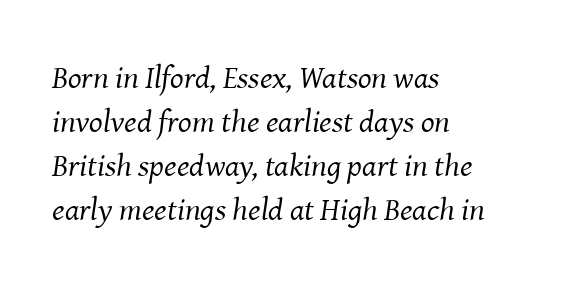
Q: Is the text bold? A: No.
Q: Is the text italic (slanted)? A: Yes, it leans right by about 8 degrees.
Q: Is the typeface a serif or a sans-serif typeface? A: Serif.
Q: Is the text underlined? A: No.
Q: How is the paragraph aligned? A: Left-aligned.
Q: Is the spacing between letters normal or unusually wide? A: Normal.
Q: Is the spacing between lines tight, normal or loose? A: Normal.
Q: Width (condensed, normal, or wide)? A: Normal.
Q: Stroke contrast? A: Medium.
Q: x-height? A: Medium.
Q: Monospaced? A: No.
